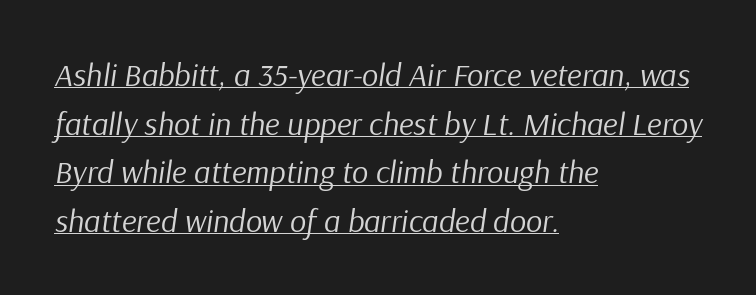
The letters advance in unequal steps, a hallmark of proportional type. How are the letters spaced? Ordinarily, with no added tracking. The line-height multiplier appears to be the usual default. The axis of the letterforms is tilted away from vertical. Glance below the letters and you will spot a drawn line. A classic flush-left, rag-right setting is used for this passage.
